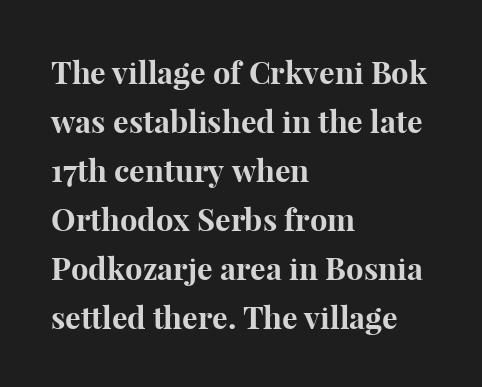
Plain, unruled lines of type. The typography opts for an upright posture over an oblique one. A typesetter would call this proportional, since set widths differ per character. Alignment: flush left. These lines keep a tight, regular rhythm from letter to letter. Little horizontal feet cap the strokes, marking this as serif type.
